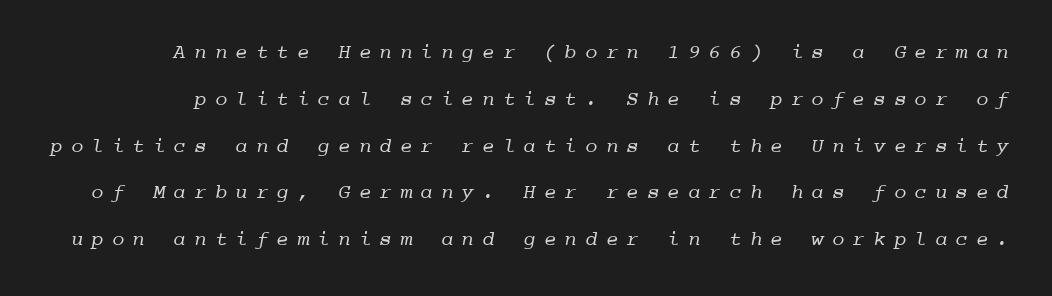
Q: Is the text bold? A: No.
Q: Is the text underlined? A: No.
Q: Is the spacing between letters normal or unusually wide? A: Unusually wide.
Q: Is the spacing between lines tight, normal or loose? A: Loose.
